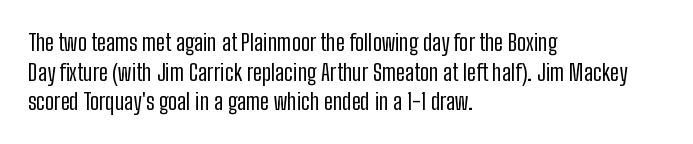
The lines sit at an ordinary, default distance from one another. The rag falls on the right side of this text block. The characters are drawn with everyday or finer stroke widths. Descender tails drop into unmarked territory.
